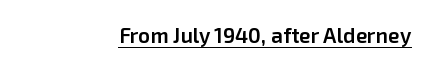
I'd describe the lettering as semibold — firm but not a full bold. Inter-character spacing is left at the font's built-in metrics. Ascenders rise straight up at ninety degrees. All the whitespace from short lines collects on the left.
